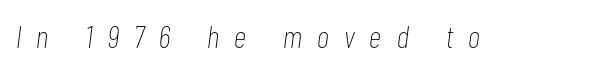
{"italic": "yes", "lean": "right", "slant_degrees": 7, "bold": "no", "weight": "thin", "width": "condensed", "stroke_contrast": "low", "x_height": "medium", "monospaced": "no", "underline": "no", "letter_spacing": "wide", "letter_spacing_em": 0.48, "glyph_px": 32}
